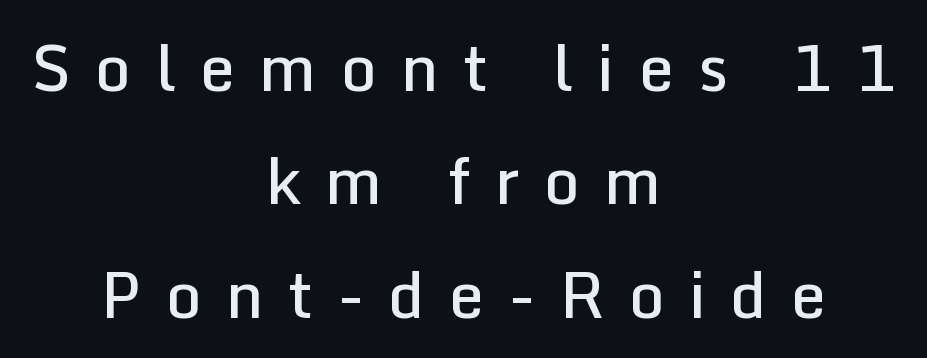
{"serif": "no", "italic": "no", "bold": "semi", "weight": "semibold", "width": "normal", "stroke_contrast": "low", "x_height": "medium", "monospaced": "no", "underline": "no", "align": "center", "line_spacing_ratio": 1.8, "letter_spacing": "wide", "letter_spacing_em": 0.38, "glyph_px": 63}
